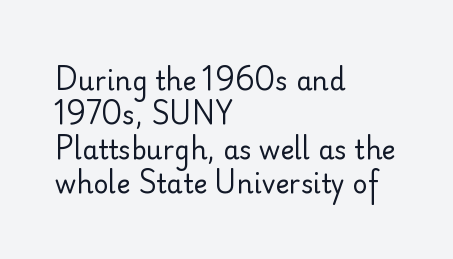
Q: Is the text bold? A: No.
Q: Is the text italic (slanted)? A: No, it is upright.
Q: Is the text underlined? A: No.
Q: How is the paragraph aligned? A: Left-aligned.
Q: Is the spacing between letters normal or unusually wide? A: Normal.
Q: Is the spacing between lines tight, normal or loose? A: Normal.
